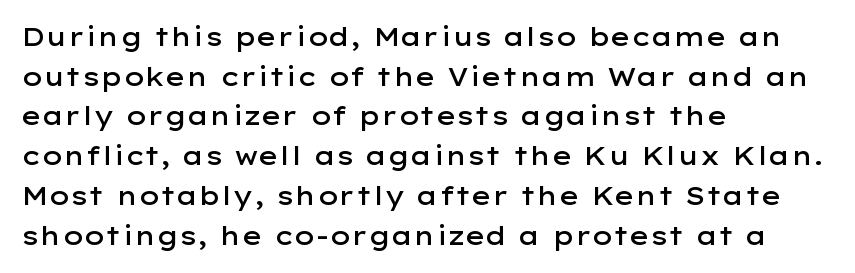
{"italic": "no", "bold": "semi", "underline": "no", "align": "left", "line_spacing": "normal", "line_spacing_ratio": 1.59, "letter_spacing": "normal", "letter_spacing_em": 0.0, "glyph_px": 25}
